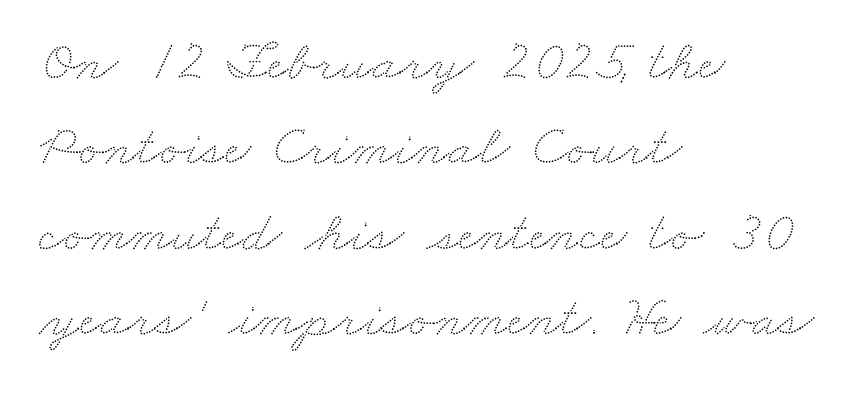
{"width": "wide", "stroke_contrast": "low", "x_height": "small", "monospaced": "no", "underline": "no", "align": "left", "line_spacing": "normal", "line_spacing_ratio": 1.5, "letter_spacing": "normal", "letter_spacing_em": 0.0, "glyph_px": 57}
